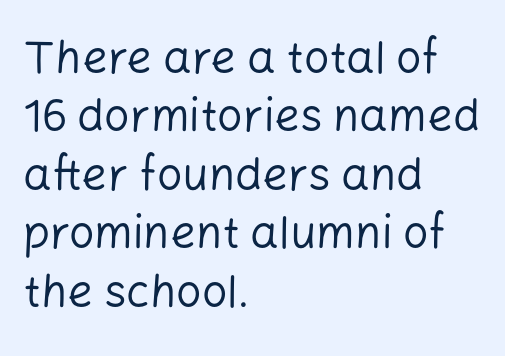
Quick note: interline space is typical. Each letter's strokes conclude bluntly, with no projecting serifs. Every character sits straight up, as roman type does. Where is the straight margin? On the left. Bold? No — there's no thickening of the strokes.
